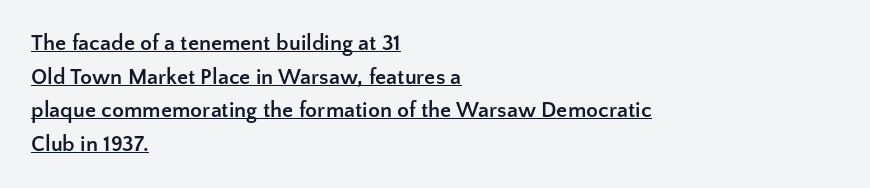
The image shows 22 px bold type, upright; set left-aligned, normal line spacing (1.53x), normal letter spacing, underlined.
